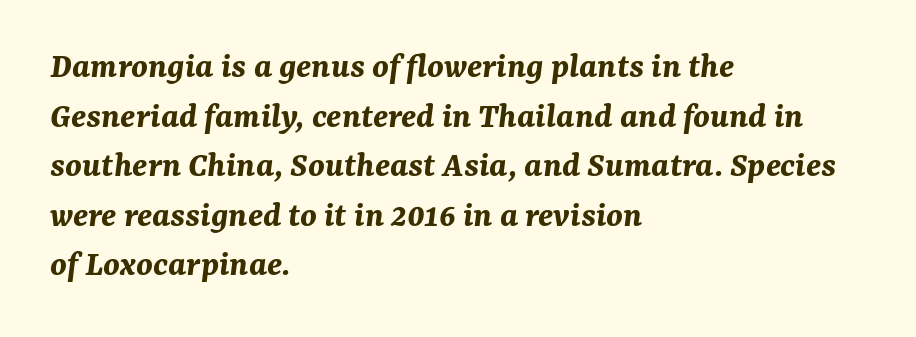
{"italic": "yes", "lean": "right", "slant_degrees": 7, "bold": "yes", "weight": "bold", "width": "normal", "stroke_contrast": "medium", "x_height": "medium", "monospaced": "no", "underline": "no", "align": "left", "line_spacing": "normal", "line_spacing_ratio": 1.34, "letter_spacing": "normal", "letter_spacing_em": 0.0, "glyph_px": 37}
